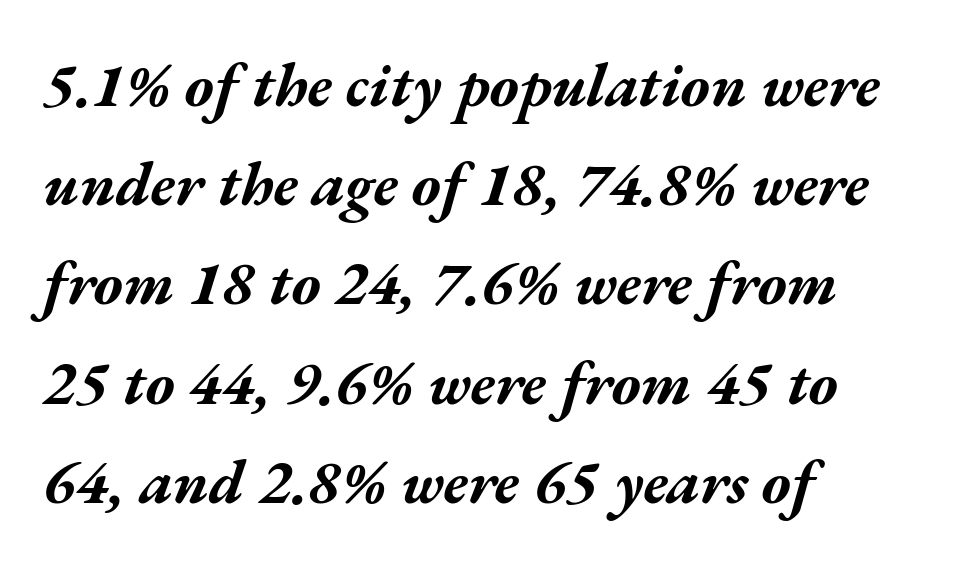
{"italic": "yes", "lean": "right", "slant_degrees": 17, "bold": "yes", "weight": "bold", "width": "wide", "stroke_contrast": "medium", "x_height": "medium", "monospaced": "no", "underline": "no", "align": "left", "line_spacing": "normal", "line_spacing_ratio": 1.6, "letter_spacing": "normal", "letter_spacing_em": 0.0, "glyph_px": 62}
